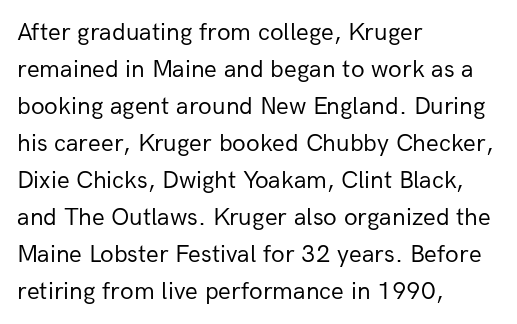
The image shows 25 px text type, upright; set left-aligned, normal line spacing (1.48x), normal letter spacing, not underlined.
